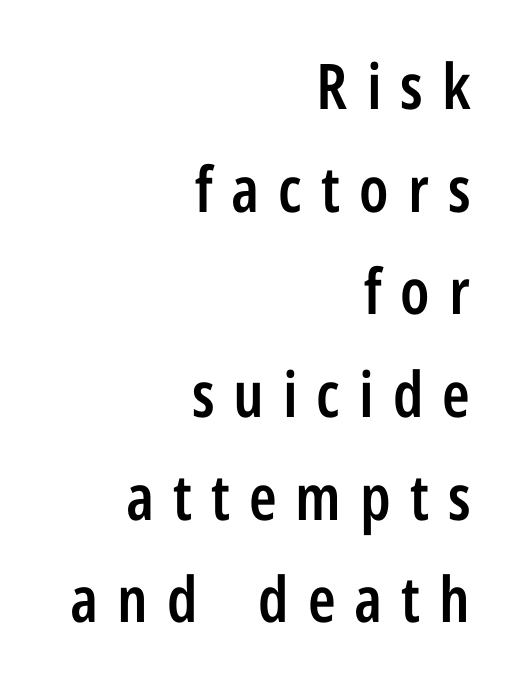
The image shows 63 px semibold, condensed sans-serif type, upright; set right-aligned, normal line spacing (1.63x), unusually wide letter spacing (+0.3 em), not underlined; low stroke contrast and a medium x-height.
